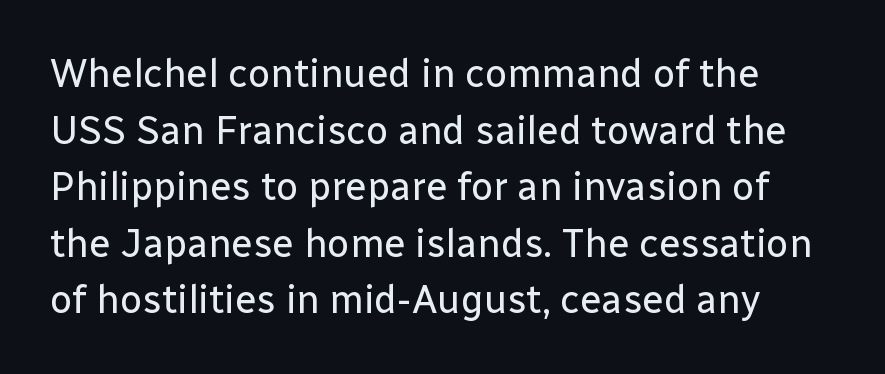
The image shows 39 px regular-weight sans-serif type, upright; set normal line spacing (1.45x), normal letter spacing, not underlined; low stroke contrast and a medium x-height.
